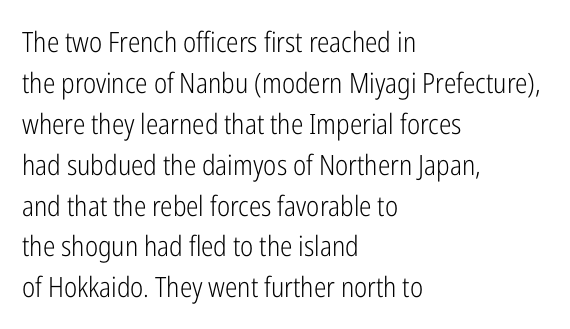
The image shows 28 px light, condensed sans-serif type, upright; set left-aligned, normal line spacing (1.46x), normal letter spacing, not underlined; low stroke contrast and a medium x-height.
